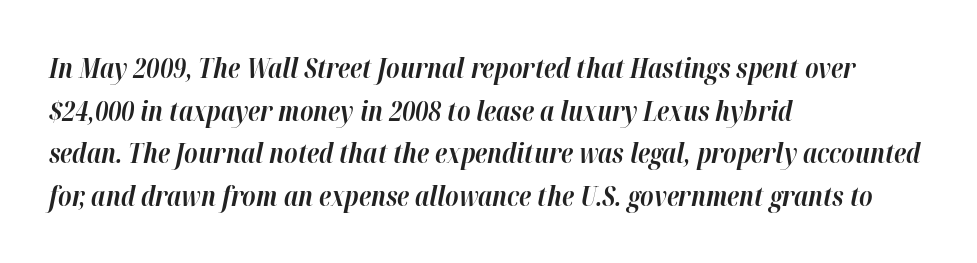
Successive baselines arrive at the customary interval. Is the type slanted? Yes — the strokes lean at a clear angle. This rendering features lettering with no underline. Which margin do the lines hug? The left one — the right edge is uneven. No extra tracking has been applied to these lines.
